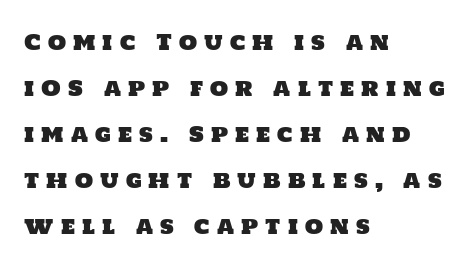
The image shows 21 px text type; set left-aligned, loose line spacing (2.19x), unusually wide letter spacing (+0.34 em), not underlined.
